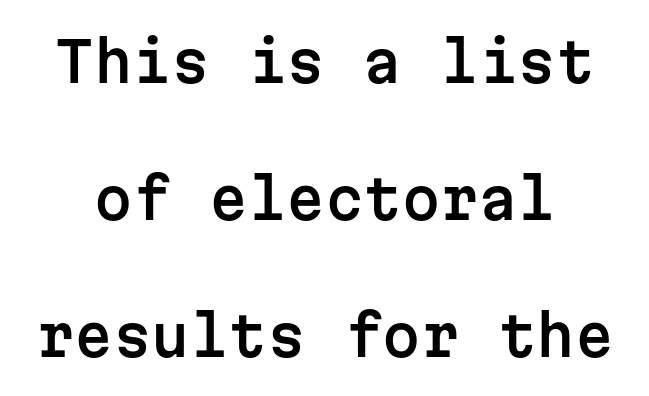
Spacing verdict: monospaced, one width for all characters. Style check: upright. These lines are centered, leaving both edges ragged. The tracking reads as untouched default to a designer's eye. Does the type have serifs? No, each stem ends abruptly. Students, observe: this is what heavily led, spacious text looks like.
